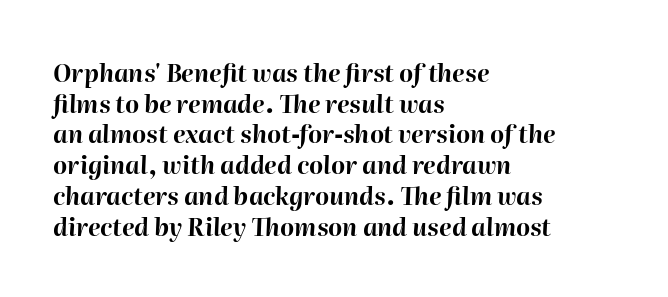
The image shows 24 px bold type, italic (leaning right); set left-aligned, normal line spacing (1.28x), normal letter spacing, not underlined.
